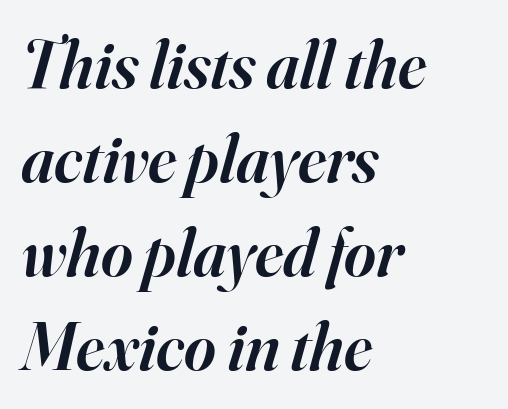
Q: Is the text bold? A: Semi-bold.
Q: Is the text italic (slanted)? A: Yes, it leans right by about 16 degrees.
Q: Is the typeface a serif or a sans-serif typeface? A: Serif.
Q: Is the text underlined? A: No.
Q: How is the paragraph aligned? A: Left-aligned.
Q: Is the spacing between letters normal or unusually wide? A: Normal.
Q: Is the spacing between lines tight, normal or loose? A: Normal.
Q: Width (condensed, normal, or wide)? A: Normal.
Q: Stroke contrast? A: High.
Q: x-height? A: Small.
Q: Monospaced? A: No.
